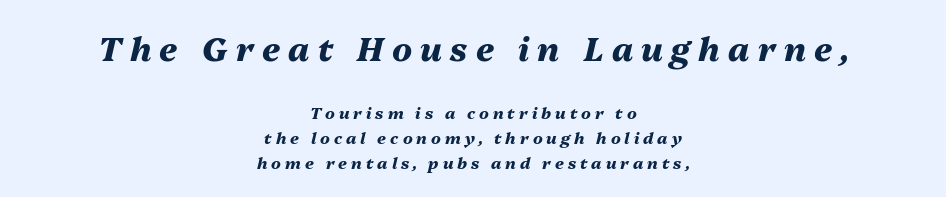
Q: Is the text bold? A: Yes.
Q: Is the text italic (slanted)? A: Yes, it leans right by about 13 degrees.
Q: Is the text underlined? A: No.
Q: How is the paragraph aligned? A: Centered.
Q: Is the spacing between letters normal or unusually wide? A: Unusually wide.
Q: Is the spacing between lines tight, normal or loose? A: Normal.
Q: Which block of text is set in a larger size, the first (top) or the second (bottom)? A: The first (top) one.
Q: Width (condensed, normal, or wide)? A: Normal.
Q: Stroke contrast? A: Medium.
Q: x-height? A: Medium.
Q: Monospaced? A: No.
